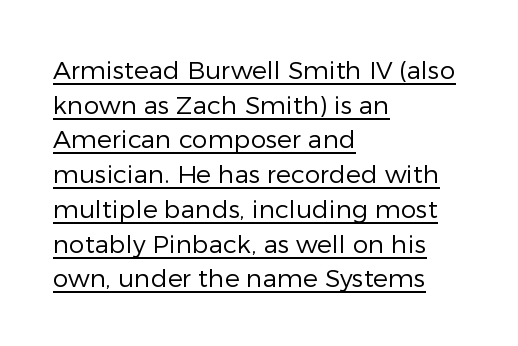
Regular leading. The strokes are not fattened; the text isn't bold. Emphasis is given by a line drawn under the lettering. Tracking here is standard; glyphs follow each other at the usual distance. Characters remain perfectly vertical along every line.
